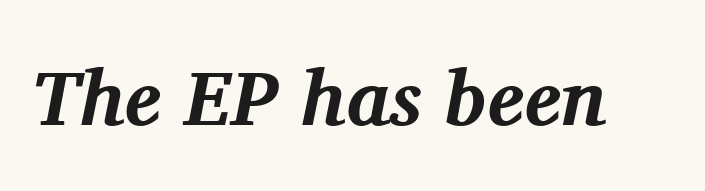
The image shows 78 px bold serif type, italic (leaning right); set normal letter spacing, not underlined; medium stroke contrast and a medium x-height.
